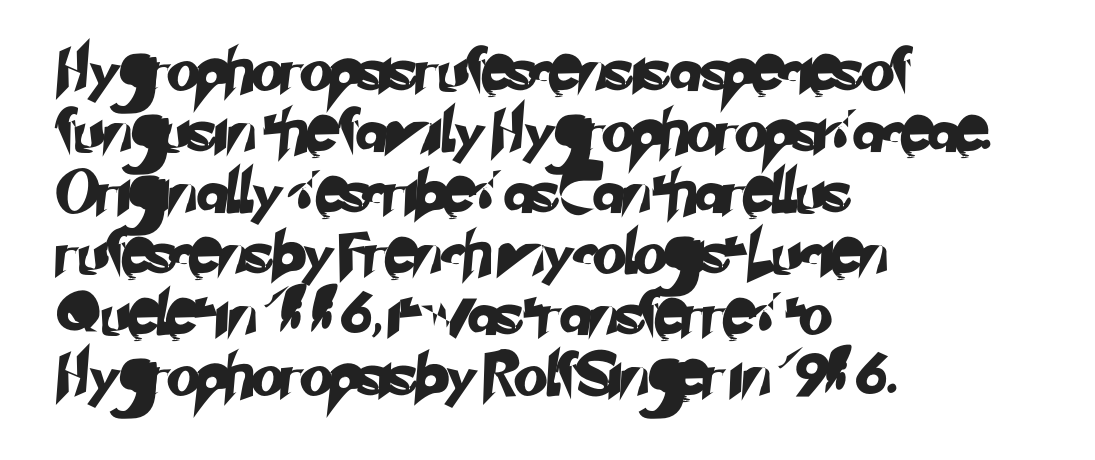
{"serif": "no", "width": "normal", "stroke_contrast": "low", "x_height": "small", "monospaced": "no", "underline": "no", "align": "left", "line_spacing": "normal", "line_spacing_ratio": 1.42, "letter_spacing": "normal", "letter_spacing_em": 0.0, "glyph_px": 43}
